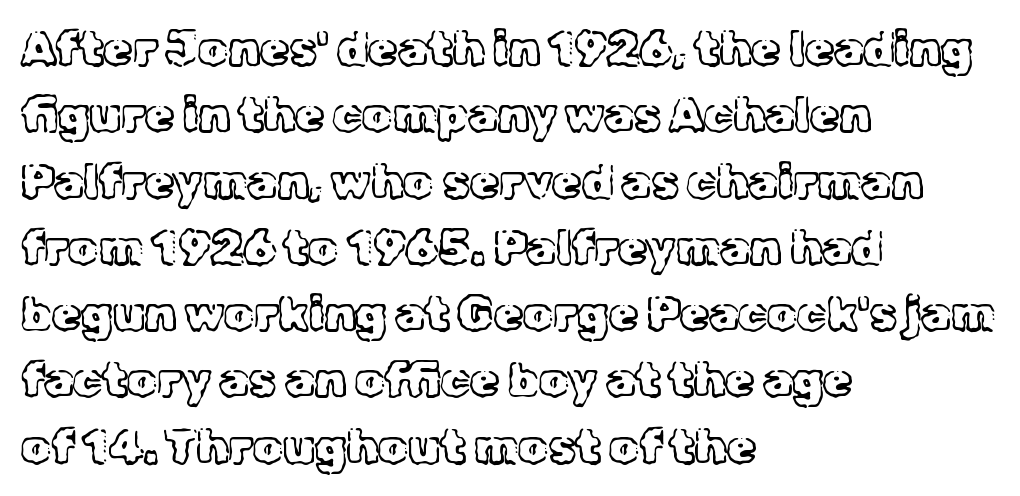
{"serif": "yes", "italic": "no", "bold": "no", "weight": "light", "width": "normal", "x_height": "medium", "monospaced": "no", "underline": "no", "align": "left", "line_spacing": "normal", "line_spacing_ratio": 1.41, "letter_spacing": "normal", "letter_spacing_em": 0.0, "glyph_px": 47}
